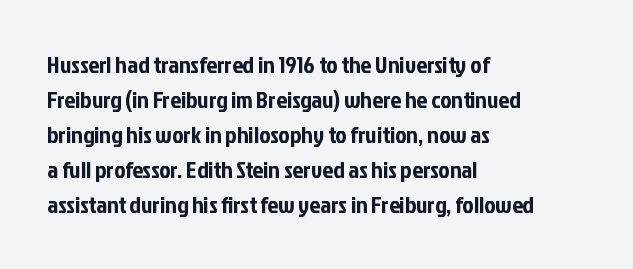
The image shows 24 px text type, upright; set left-aligned, normal line spacing (1.46x), normal letter spacing, not underlined.
